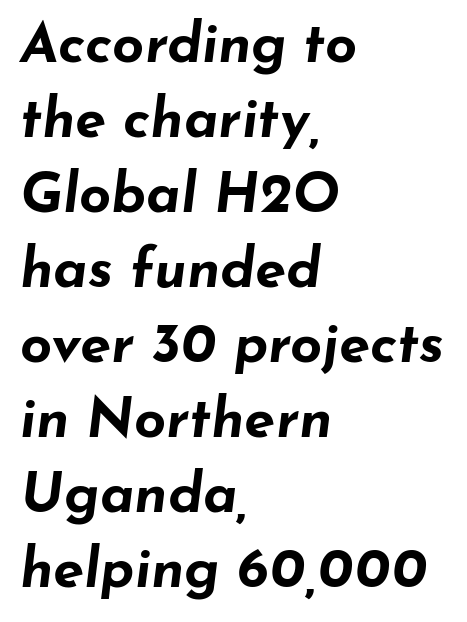
The text block is weighted toward the left margin, trailing off unevenly rightward. Bold? Absolutely — the strokes are thick and heavy. This is oblique type, the kind used for emphasis or titles. This rendering features lettering with no underline. No extra tracking has been applied to these lines.
